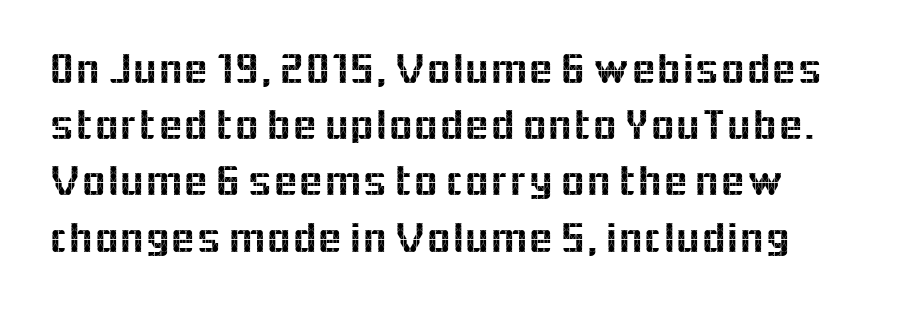
{"serif": "no", "italic": "no", "width": "normal", "x_height": "medium", "monospaced": "no", "underline": "no", "line_spacing": "normal", "line_spacing_ratio": 1.25, "letter_spacing": "normal", "letter_spacing_em": 0.0, "glyph_px": 45}
